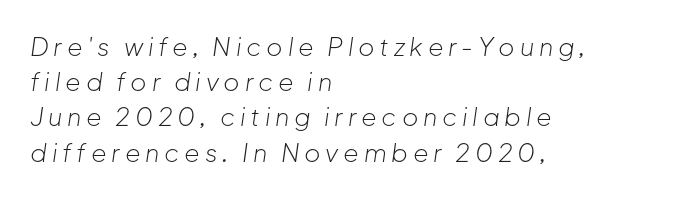
The image shows 25 px text type, italic (leaning right); set left-aligned, normal line spacing (1.41x), not underlined.
